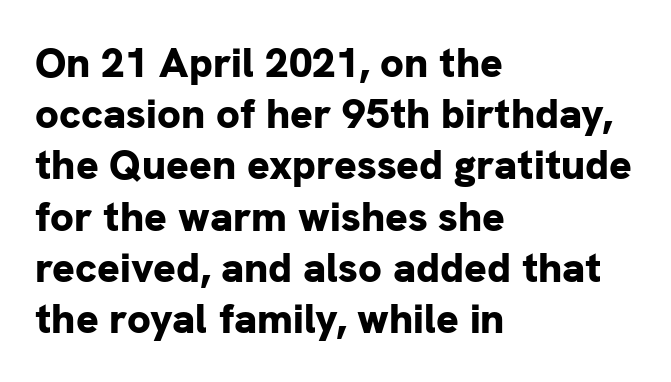
Q: Is the text bold? A: Yes.
Q: Is the text italic (slanted)? A: No, it is upright.
Q: Is the typeface a serif or a sans-serif typeface? A: Sans-serif.
Q: Is the text underlined? A: No.
Q: How is the paragraph aligned? A: Left-aligned.
Q: Is the spacing between letters normal or unusually wide? A: Normal.
Q: Width (condensed, normal, or wide)? A: Normal.
Q: Stroke contrast? A: Low.
Q: x-height? A: Medium.
Q: Monospaced? A: No.
